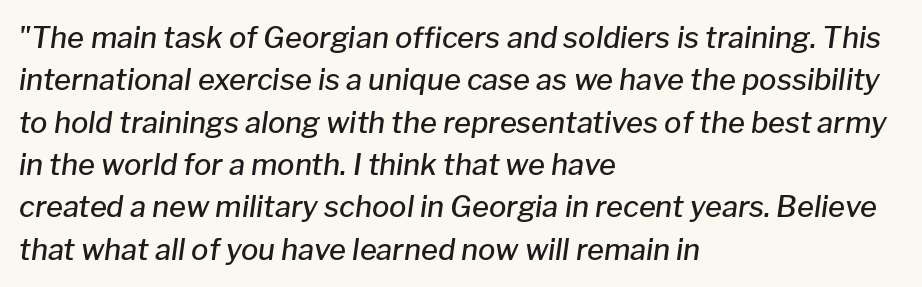
The image shows 29 px semibold type, italic (leaning right); set left-aligned, normal line spacing (1.46x), normal letter spacing, not underlined; low stroke contrast and a medium x-height.
